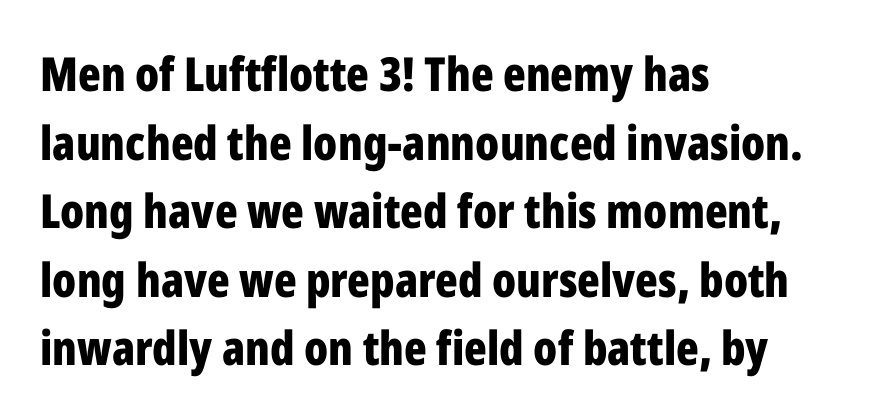
{"serif": "no", "italic": "no", "bold": "yes", "weight": "bold", "width": "condensed", "stroke_contrast": "low", "x_height": "medium", "monospaced": "no", "underline": "no", "align": "left", "line_spacing": "normal", "line_spacing_ratio": 1.46, "letter_spacing": "normal", "letter_spacing_em": 0.0, "glyph_px": 47}
